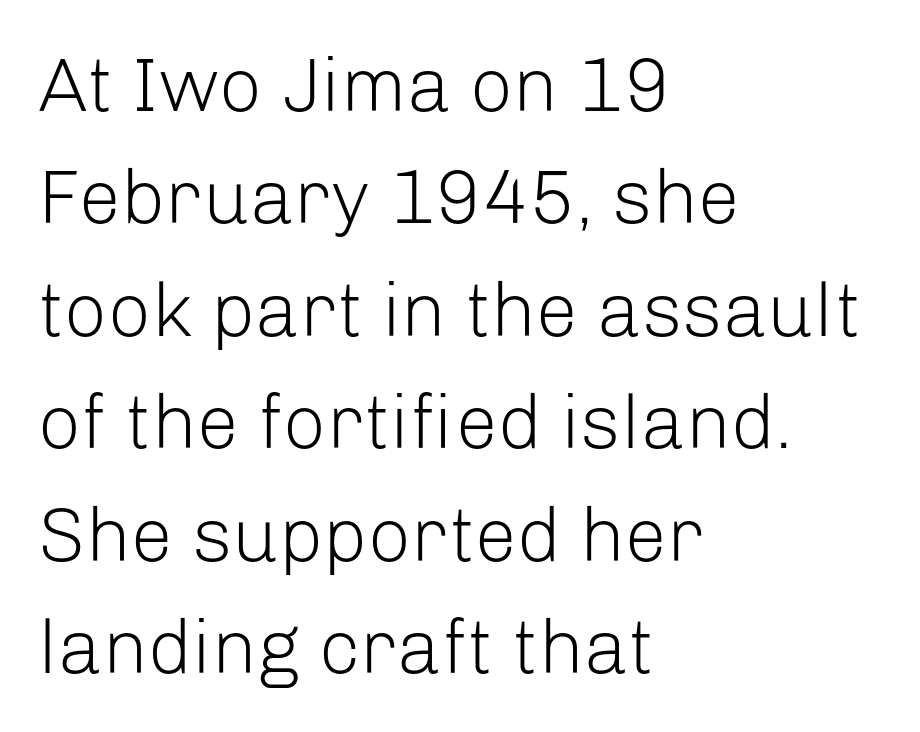
Line beginnings align vertically; line endings do not. In terms of leading, this rendering sits right in the middle. Is the letter spacing exaggerated? No — it looks like the ordinary default. A quiet, ordinary-to-light weight characterises the typeface. The rendering uses natural spacing where letterforms have individual widths. Letterform terminals end flat and unadorned throughout the passage.
